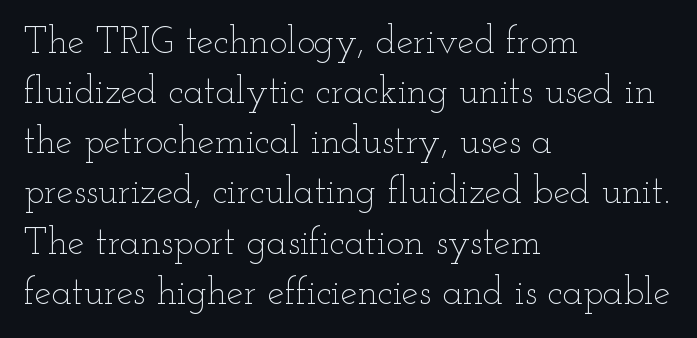
The image shows 38 px thin, wide type, upright; set left-aligned, normal line spacing (1.32x), normal letter spacing, not underlined; low stroke contrast and a small x-height.
